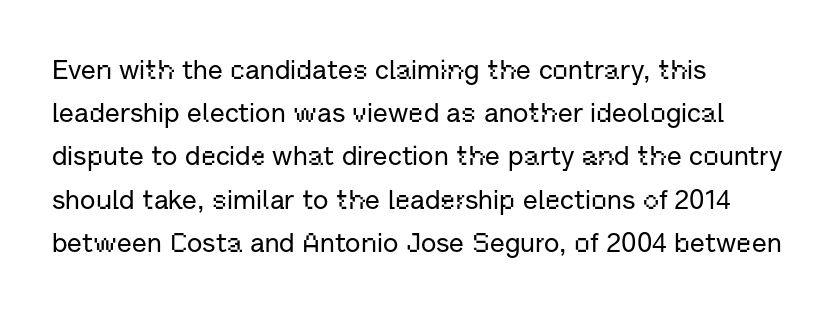
The image shows 27 px text type, upright; set left-aligned, normal line spacing (1.6x), normal letter spacing, not underlined.
